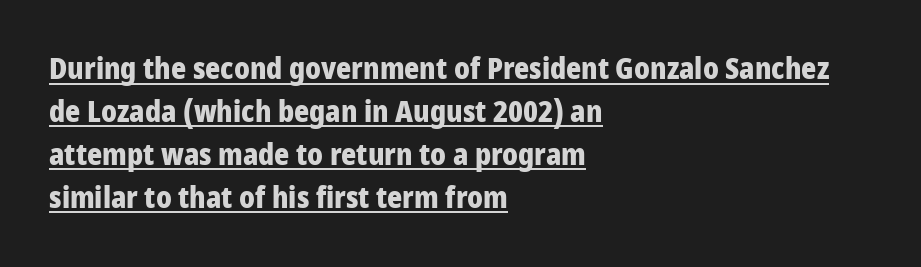
The image shows 29 px heavy, condensed sans-serif type, upright; set left-aligned, normal line spacing (1.48x), normal letter spacing, underlined; low stroke contrast and a large x-height.
